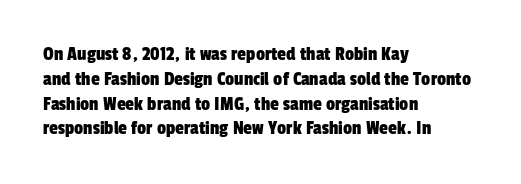
No word sits above an underline. The line texture is even and compact thanks to regular tracking. The ragged edge is on the right, which tells us the setting is flush left.
